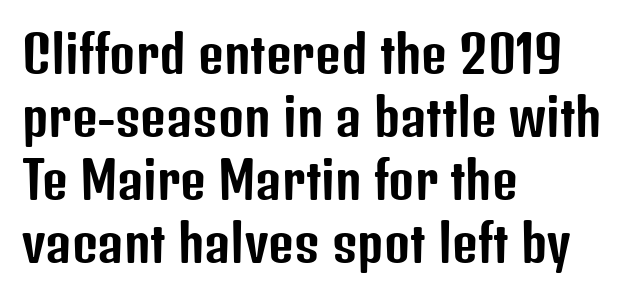
Here the glyphs are tracked normally, forming tight word shapes. A typesetter would label this face a sans. The paragraph has a hard left edge and a soft right edge. Honestly, there is no underline to notice here at all. A typesetter would call this leading conventional body-copy spacing.
